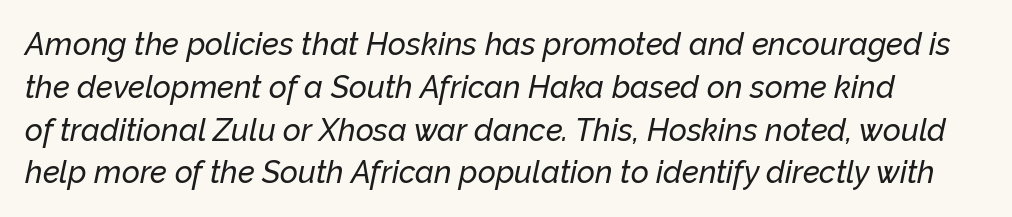
A typesetter would call this proportional, since set widths differ per character. There's an unmistakable incline to the writing here. Whoever set this chose a conventional vertical rhythm. Tracking value appears to be zero — textbook default spacing.
